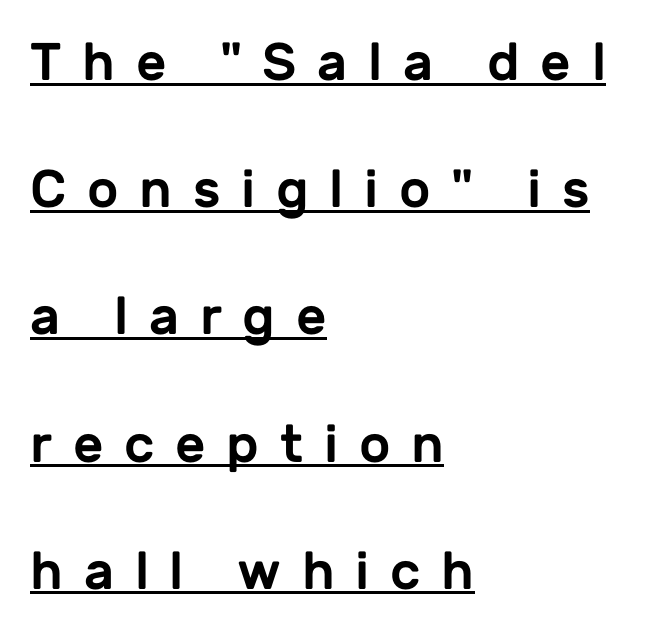
Q: Is the text italic (slanted)? A: No, it is upright.
Q: Is the typeface a serif or a sans-serif typeface? A: Sans-serif.
Q: Is the text underlined? A: Yes.
Q: How is the paragraph aligned? A: Left-aligned.
Q: Is the spacing between letters normal or unusually wide? A: Unusually wide.
Q: Is the spacing between lines tight, normal or loose? A: Loose.
Q: Width (condensed, normal, or wide)? A: Normal.
Q: Stroke contrast? A: Low.
Q: x-height? A: Medium.
Q: Monospaced? A: No.
